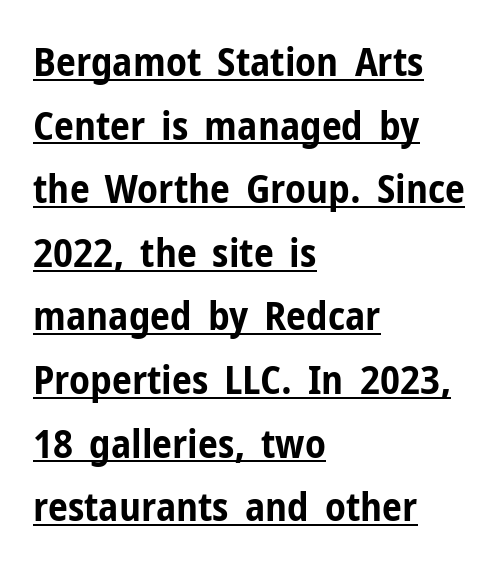
Here the designer chose a conventional face with non-uniform glyph widths. When letters stand straight like this, we call the style roman or upright. These lines are composed in type without serifs. Horizontally, the lines are justified to the leading edge only.
